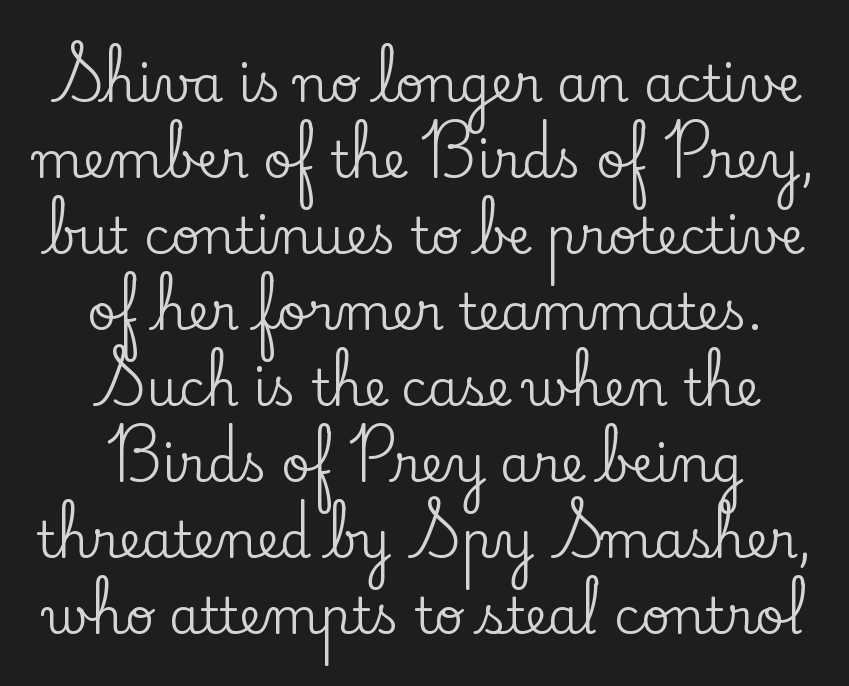
{"serif": "yes", "italic": "no", "width": "normal", "stroke_contrast": "low", "x_height": "small", "monospaced": "no", "underline": "no", "align": "center", "line_spacing": "normal", "line_spacing_ratio": 1.52, "letter_spacing": "normal", "letter_spacing_em": 0.0, "glyph_px": 50}
